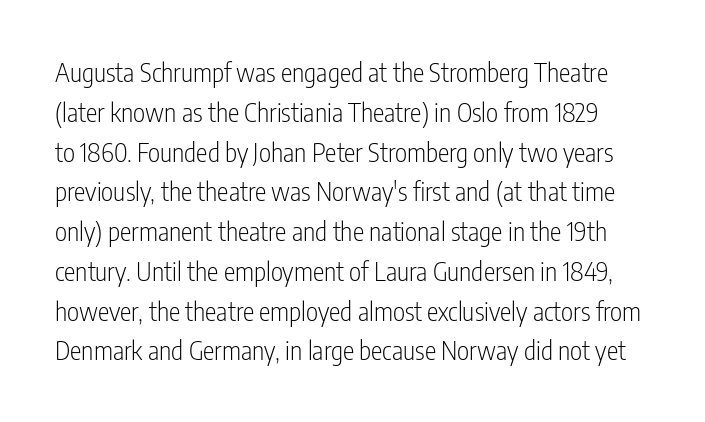
Q: Is the text bold? A: No.
Q: Is the text italic (slanted)? A: No, it is upright.
Q: Is the text underlined? A: No.
Q: Is the spacing between letters normal or unusually wide? A: Normal.
Q: Is the spacing between lines tight, normal or loose? A: Normal.
